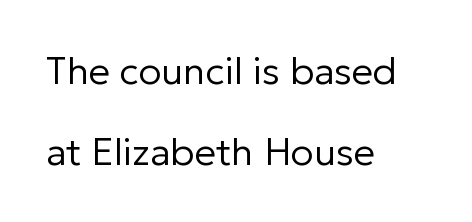
Typographically, this falls in the sans-serif category. Beneath every word, the page is bare. Looks like regular typesetting: each glyph gets only the width it needs. Airy leading.
